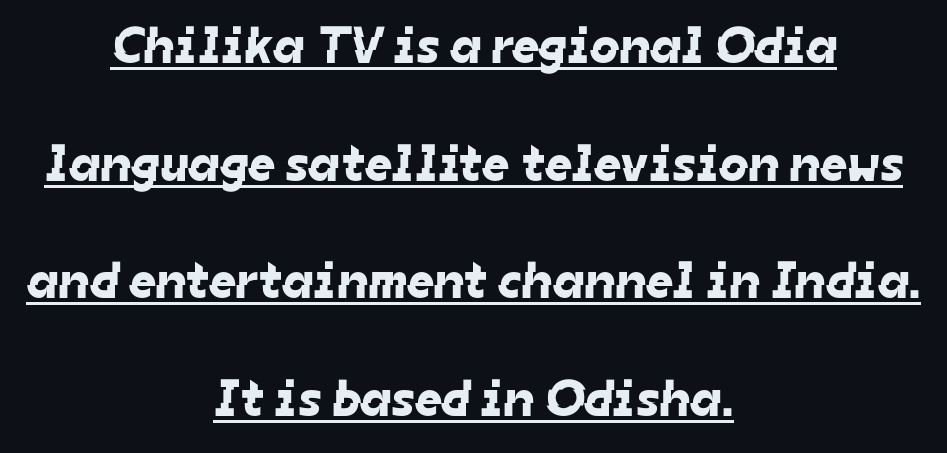
The image shows 52 px sans-serif type; set centered, loose line spacing (2.26x), normal letter spacing, underlined; low stroke contrast and a medium x-height.
